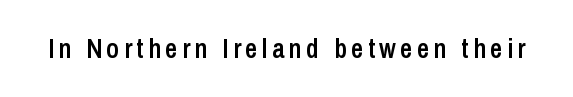
Q: Is the text bold? A: Semi-bold.
Q: Is the text italic (slanted)? A: No, it is upright.
Q: Is the text underlined? A: No.
